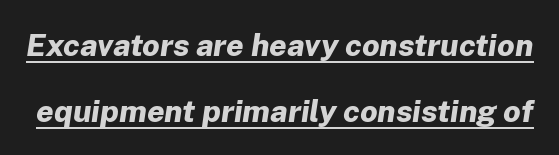
Q: Is the text bold? A: Yes.
Q: Is the text italic (slanted)? A: Yes, it leans right by about 8 degrees.
Q: Is the text underlined? A: Yes.
Q: Is the spacing between letters normal or unusually wide? A: Normal.
Q: Is the spacing between lines tight, normal or loose? A: Loose.
Q: Width (condensed, normal, or wide)? A: Normal.
Q: Stroke contrast? A: Low.
Q: x-height? A: Medium.
Q: Monospaced? A: No.
